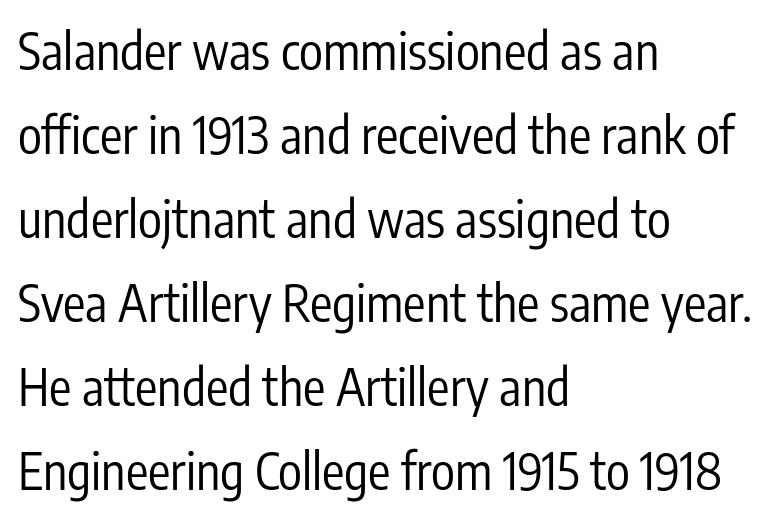
You could not count columns in this text — the font is proportionally spaced. The horizontal fit of the characters is conventional and even. Letters rest on an invisible, unmarked baseline. The designer left line spacing at the default. Heaviness? Minimal to ordinary, like unemphasized prose.
